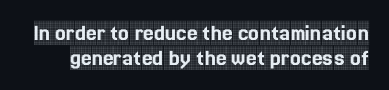
The image shows 24 px text type, upright; set tight line spacing (1.04x), normal letter spacing, not underlined.
